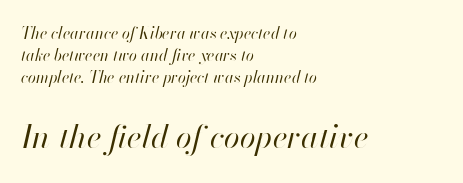
Q: Is the text bold? A: No.
Q: Is the text italic (slanted)? A: Yes, it leans right by about 13 degrees.
Q: Is the text underlined? A: No.
Q: How is the paragraph aligned? A: Left-aligned.
Q: Is the spacing between letters normal or unusually wide? A: Normal.
Q: Is the spacing between lines tight, normal or loose? A: Normal.
Q: Which block of text is set in a larger size, the first (top) or the second (bottom)? A: The second (bottom) one.
Q: Width (condensed, normal, or wide)? A: Normal.
Q: Stroke contrast? A: High.
Q: x-height? A: Small.
Q: Monospaced? A: No.
